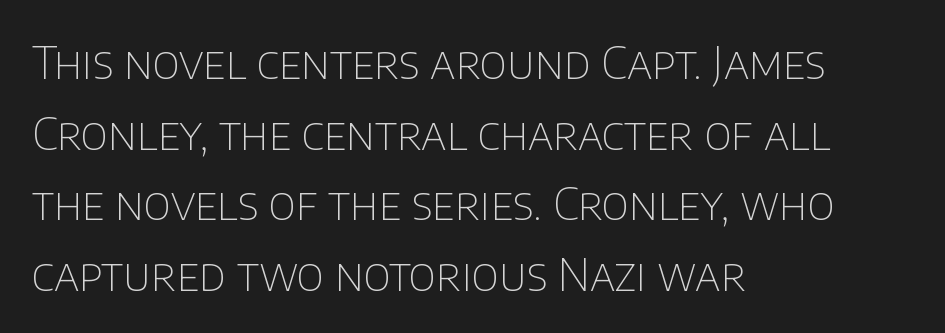
In terms of letterform style, serifs are entirely absent. Horizontal bands of white between lines are of average thickness. A typesetter would call this proportional, since set widths differ per character. Any mark beneath the type? The region is blank. The tracking reads as untouched default to a designer's eye. The lettering holds an erect, upright posture throughout.
